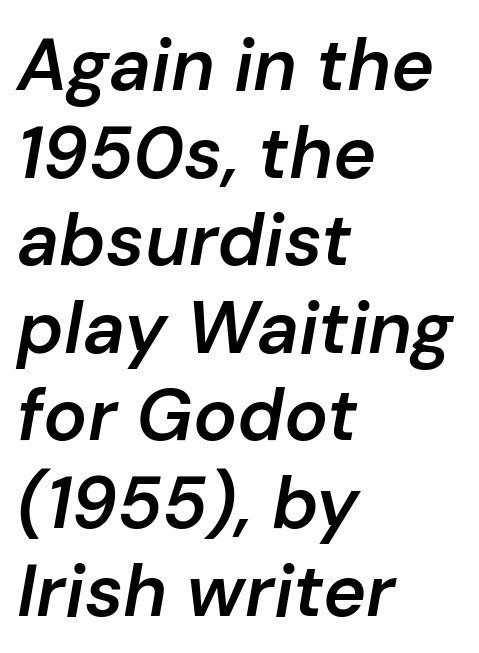
The image shows 73 px semibold type, italic (leaning right); set left-aligned, line spacing 1.2x, normal letter spacing, not underlined; low stroke contrast and a medium x-height.
